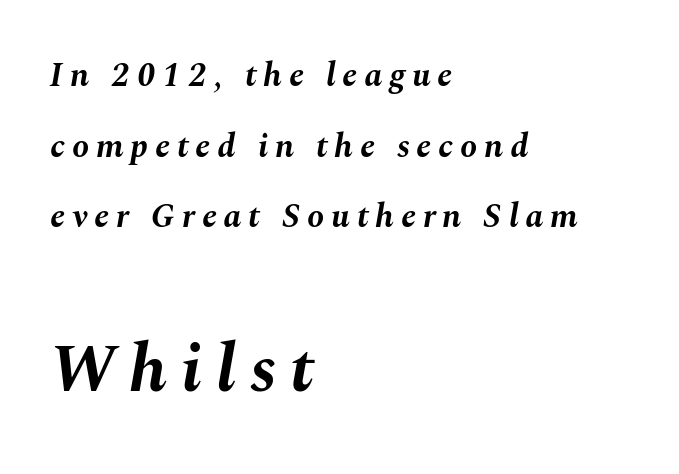
{"italic": "yes", "lean": "right", "slant_degrees": 10, "bold": "yes", "weight": "bold", "width": "normal", "stroke_contrast": "medium", "x_height": "medium", "monospaced": "no", "underline": "no", "align": "left", "line_spacing": "loose", "line_spacing_ratio": 2.08, "letter_spacing": "wide", "letter_spacing_em": 0.2, "larger_block": "second", "size_ratio": 2.03, "glyph_px": 69}
